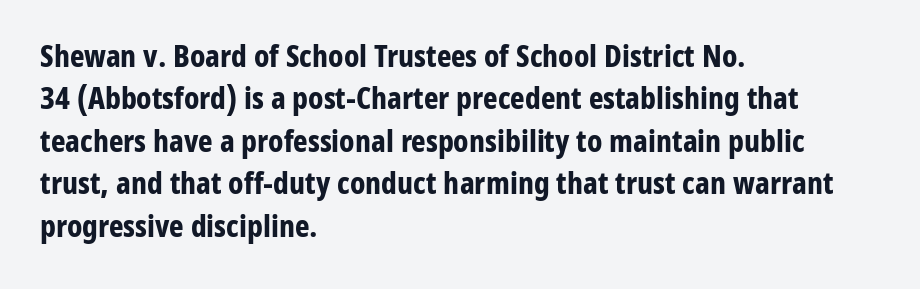
The image shows 31 px bold, condensed sans-serif type, upright; set left-aligned, normal line spacing (1.37x), normal letter spacing, not underlined; low stroke contrast and a medium x-height.
